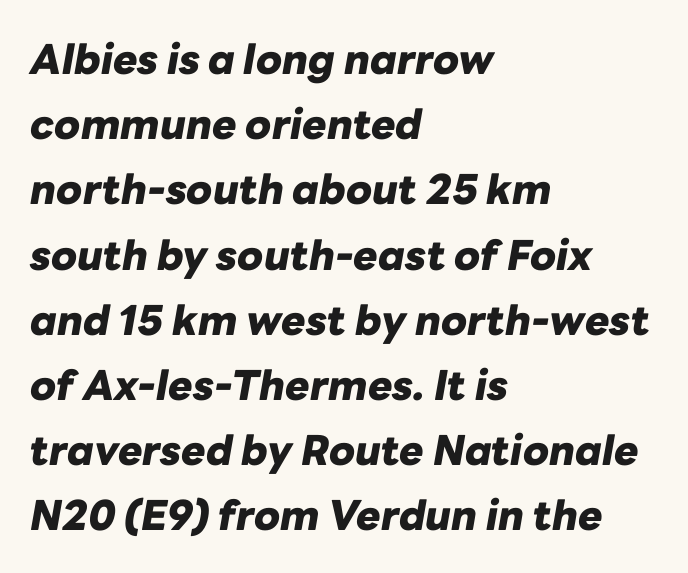
Q: Is the text bold? A: Yes.
Q: Is the text italic (slanted)? A: Yes, it leans right by about 10 degrees.
Q: Is the text underlined? A: No.
Q: How is the paragraph aligned? A: Left-aligned.
Q: Is the spacing between letters normal or unusually wide? A: Normal.
Q: Is the spacing between lines tight, normal or loose? A: Normal.
Q: Width (condensed, normal, or wide)? A: Normal.
Q: Stroke contrast? A: Low.
Q: x-height? A: Medium.
Q: Monospaced? A: No.
